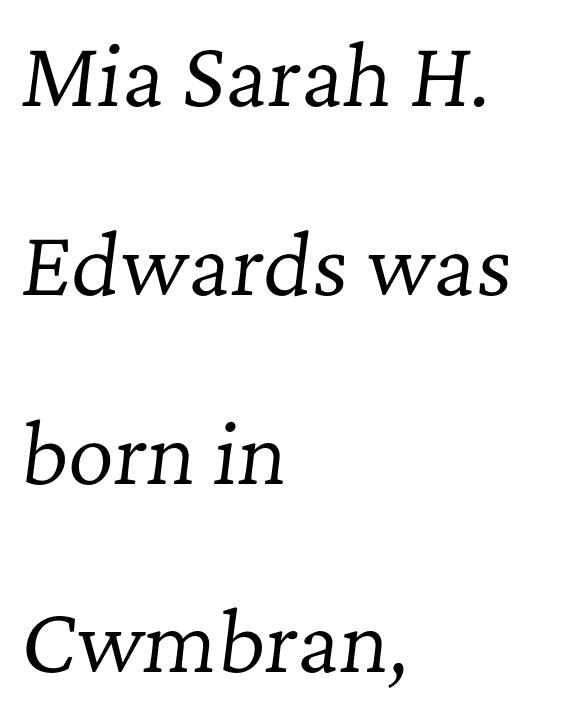
The passage shown is typeset with a serif family. Yep, that's italic — everything's leaning. This sample trades compactness for vertical openness between lines. Stroke mass is kept to a normal reading level or below.
